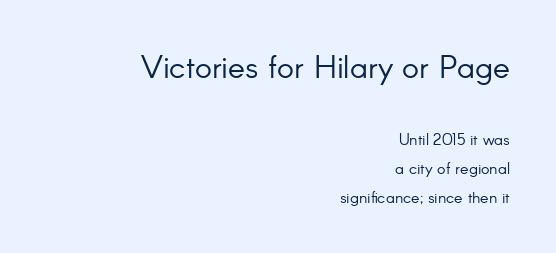
The image shows 32 px light sans-serif type, upright; set right-aligned, line spacing 1.8x, normal letter spacing, not underlined; the first (top) block is 2.0x larger; low stroke contrast and a small x-height.
